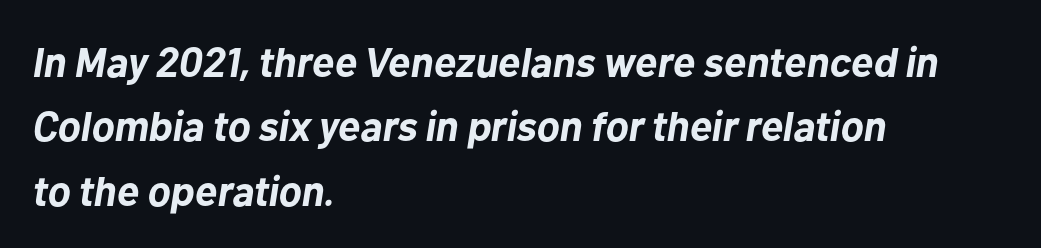
{"italic": "yes", "lean": "right", "slant_degrees": 10, "bold": "yes", "weight": "bold", "width": "normal", "stroke_contrast": "low", "x_height": "medium", "monospaced": "no", "underline": "no", "align": "left", "line_spacing": "normal", "line_spacing_ratio": 1.53, "letter_spacing": "normal", "letter_spacing_em": 0.0, "glyph_px": 42}
